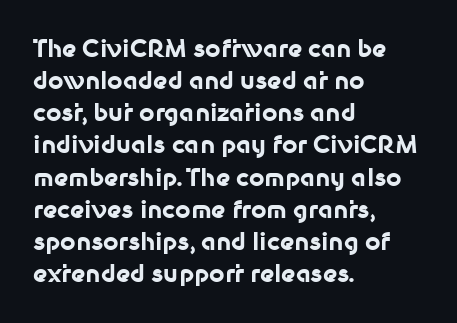
The image shows 24 px bold type, upright; set left-aligned, normal line spacing (1.34x), normal letter spacing, not underlined.
